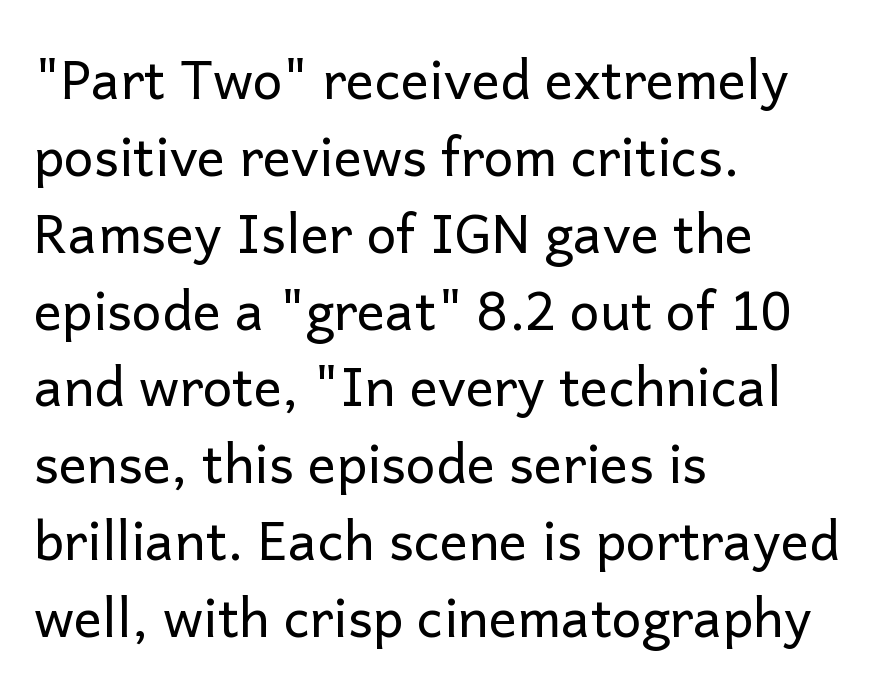
The image shows 53 px regular-weight sans-serif type, upright; set left-aligned, normal line spacing (1.45x), normal letter spacing, not underlined; low stroke contrast and a medium x-height.
